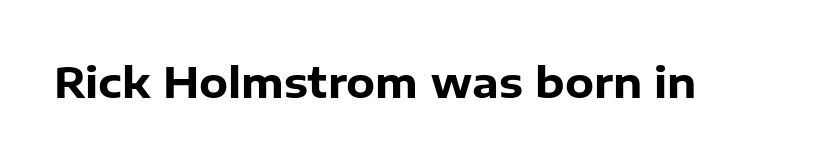
Q: Is the text bold? A: Yes.
Q: Is the text italic (slanted)? A: No, it is upright.
Q: Is the typeface a serif or a sans-serif typeface? A: Sans-serif.
Q: Is the text underlined? A: No.
Q: Is the spacing between letters normal or unusually wide? A: Normal.
Q: Width (condensed, normal, or wide)? A: Normal.
Q: Stroke contrast? A: Low.
Q: x-height? A: Medium.
Q: Monospaced? A: No.
